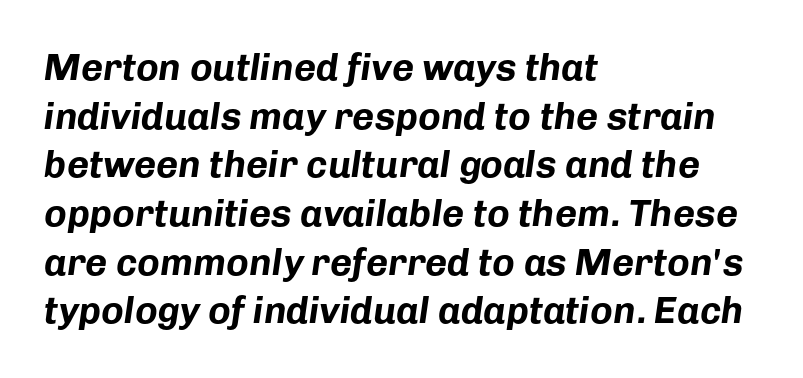
The image shows 38 px bold type, italic (leaning right); set left-aligned, normal line spacing (1.28x), normal letter spacing, not underlined; low stroke contrast and a medium x-height.
